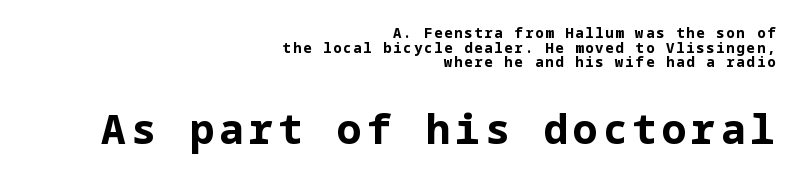
Ascenders rise straight up at ninety degrees. Typographically, this falls in the sans-serif category. The following chunk of copy outweighs the initial chunk in type size. If you drew a ruler down the right edge, every line would touch it. Look at the stroke-to-counter ratio: heavy, a bold. Any mark beneath the type? The region is blank.
